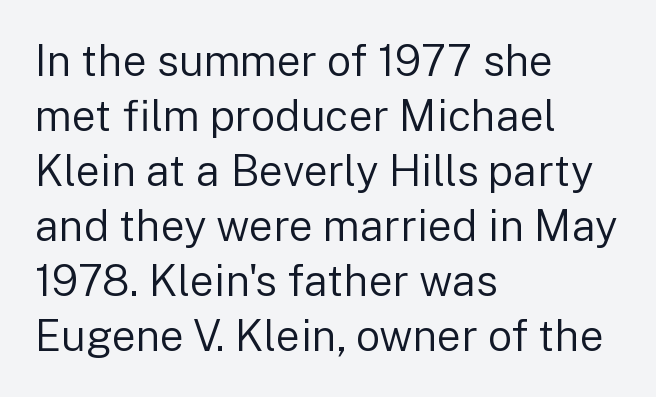
Q: Is the text bold? A: No.
Q: Is the text italic (slanted)? A: No, it is upright.
Q: Is the typeface a serif or a sans-serif typeface? A: Sans-serif.
Q: Is the text underlined? A: No.
Q: How is the paragraph aligned? A: Left-aligned.
Q: Is the spacing between letters normal or unusually wide? A: Normal.
Q: Is the spacing between lines tight, normal or loose? A: Normal.
Q: Width (condensed, normal, or wide)? A: Normal.
Q: Stroke contrast? A: Low.
Q: x-height? A: Medium.
Q: Monospaced? A: No.
